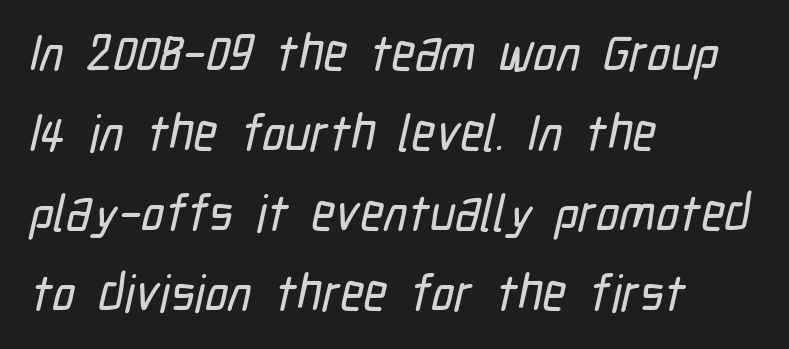
The image shows 51 px condensed sans-serif type; set left-aligned, normal line spacing (1.57x), normal letter spacing, not underlined; low stroke contrast and a medium x-height.
